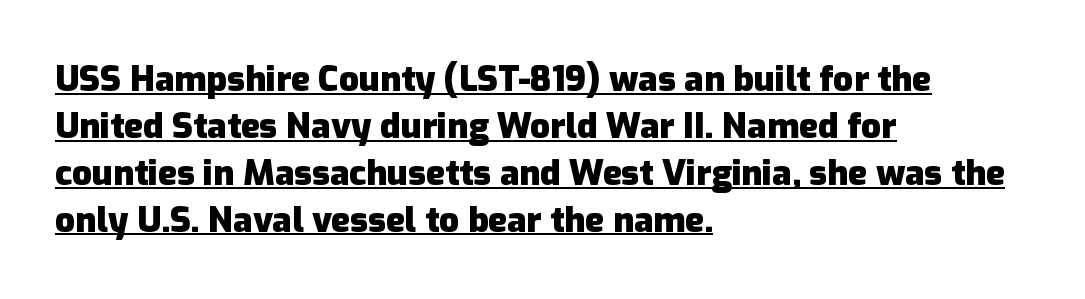
Q: Is the text bold? A: Yes.
Q: Is the text italic (slanted)? A: No, it is upright.
Q: Is the typeface a serif or a sans-serif typeface? A: Sans-serif.
Q: Is the text underlined? A: Yes.
Q: How is the paragraph aligned? A: Left-aligned.
Q: Is the spacing between letters normal or unusually wide? A: Normal.
Q: Is the spacing between lines tight, normal or loose? A: Normal.
Q: Width (condensed, normal, or wide)? A: Normal.
Q: Stroke contrast? A: Low.
Q: x-height? A: Medium.
Q: Monospaced? A: No.
